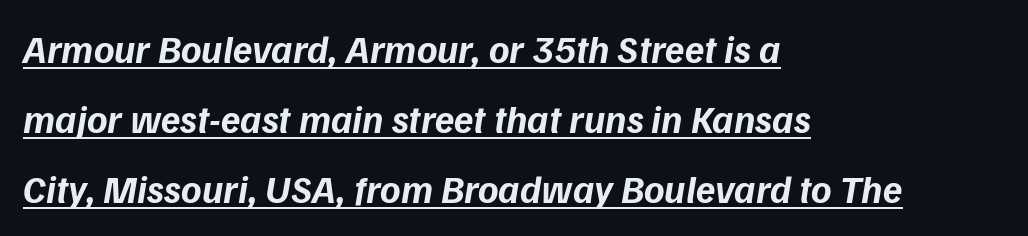
{"serif": "no", "bold": "yes", "weight": "bold", "width": "normal", "stroke_contrast": "low", "x_height": "medium", "monospaced": "no", "underline": "yes", "align": "left", "line_spacing_ratio": 1.8, "letter_spacing": "normal", "letter_spacing_em": 0.0, "glyph_px": 39}
